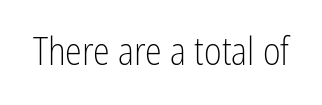
Q: Is the text bold? A: No.
Q: Is the text italic (slanted)? A: No, it is upright.
Q: Is the typeface a serif or a sans-serif typeface? A: Sans-serif.
Q: Is the text underlined? A: No.
Q: Is the spacing between letters normal or unusually wide? A: Normal.
Q: Width (condensed, normal, or wide)? A: Condensed.
Q: Stroke contrast? A: Low.
Q: x-height? A: Medium.
Q: Monospaced? A: No.
